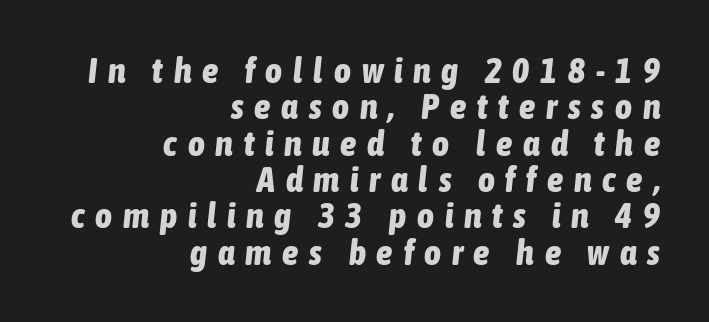
{"italic": "yes", "lean": "right", "slant_degrees": 6, "bold": "yes", "weight": "bold", "width": "condensed", "stroke_contrast": "low", "x_height": "medium", "monospaced": "no", "underline": "no", "align": "right", "line_spacing": "tight", "line_spacing_ratio": 1.01, "letter_spacing": "wide", "letter_spacing_em": 0.3, "glyph_px": 36}
